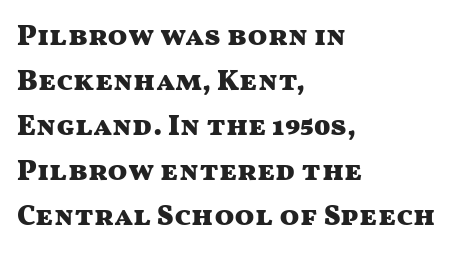
The image shows 29 px heavy, wide sans-serif type, upright; set left-aligned, normal line spacing (1.55x), normal letter spacing, not underlined; medium stroke contrast and a medium x-height.
